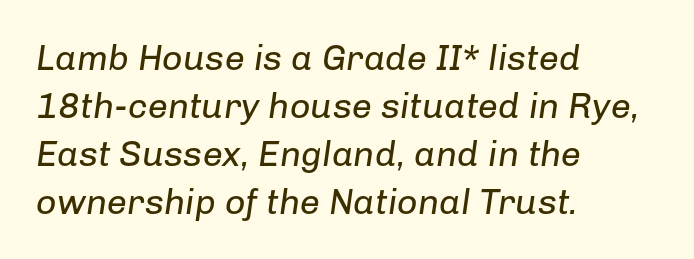
On a weight scale, this lands at 450 or below. The passage shown is typed in a proportional face where columns would drift. An italicized treatment has been applied to the whole sample. Is the letter spacing exaggerated? No — it looks like the ordinary default. Nobody drew a line under any word here.
